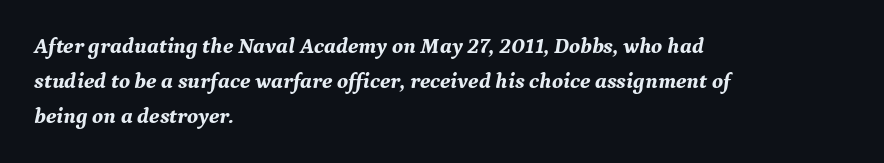
The image shows 22 px bold type, italic (leaning right); set left-aligned, normal line spacing (1.58x), normal letter spacing, not underlined.
